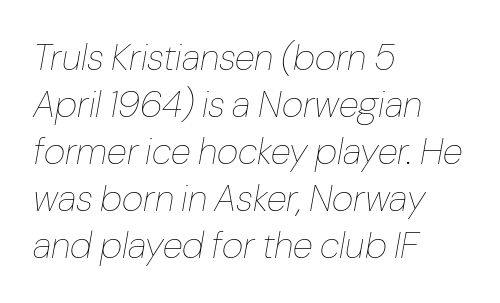
{"italic": "yes", "lean": "right", "slant_degrees": 10, "bold": "no", "weight": "thin", "width": "normal", "stroke_contrast": "low", "x_height": "medium", "monospaced": "no", "underline": "no", "align": "left", "line_spacing": "normal", "line_spacing_ratio": 1.27, "letter_spacing": "normal", "letter_spacing_em": 0.0, "glyph_px": 37}
